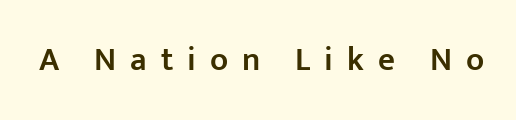
Q: Is the text bold? A: Semi-bold.
Q: Is the text italic (slanted)? A: No, it is upright.
Q: Is the typeface a serif or a sans-serif typeface? A: Sans-serif.
Q: Is the text underlined? A: No.
Q: Is the spacing between letters normal or unusually wide? A: Unusually wide.
Q: Width (condensed, normal, or wide)? A: Normal.
Q: Stroke contrast? A: Low.
Q: x-height? A: Medium.
Q: Monospaced? A: No.
